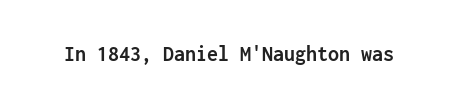
Q: Is the text bold? A: Yes.
Q: Is the text italic (slanted)? A: No, it is upright.
Q: Is the text underlined? A: No.
Q: Is the spacing between letters normal or unusually wide? A: Normal.
